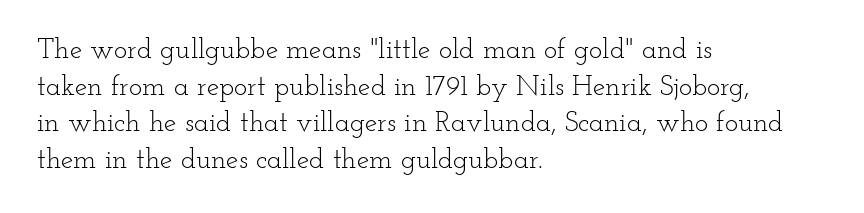
{"serif": "yes", "italic": "no", "bold": "no", "weight": "light", "width": "wide", "stroke_contrast": "low", "x_height": "small", "monospaced": "no", "underline": "no", "align": "left", "line_spacing": "normal", "line_spacing_ratio": 1.31, "letter_spacing": "normal", "letter_spacing_em": 0.0, "glyph_px": 28}
